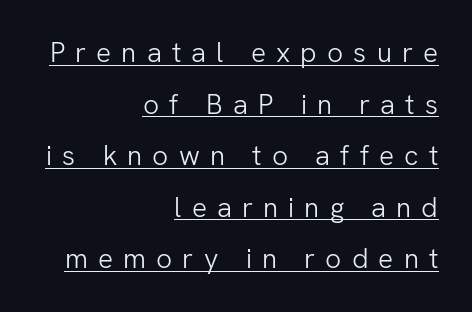
{"serif": "no", "italic": "no", "bold": "no", "weight": "light", "width": "normal", "stroke_contrast": "low", "x_height": "medium", "monospaced": "no", "underline": "yes", "align": "right", "line_spacing_ratio": 1.84, "letter_spacing": "wide", "letter_spacing_em": 0.36, "glyph_px": 28}
